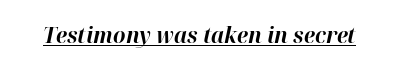
{"italic": "yes", "lean": "right", "slant_degrees": 12, "bold": "yes", "underline": "yes", "letter_spacing": "normal", "letter_spacing_em": 0.0, "glyph_px": 22}
